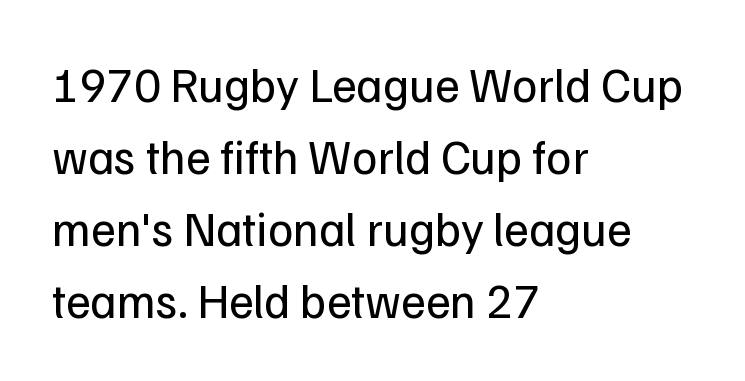
Q: Is the text bold? A: No.
Q: Is the text italic (slanted)? A: No, it is upright.
Q: Is the typeface a serif or a sans-serif typeface? A: Sans-serif.
Q: Is the text underlined? A: No.
Q: How is the paragraph aligned? A: Left-aligned.
Q: Is the spacing between letters normal or unusually wide? A: Normal.
Q: Is the spacing between lines tight, normal or loose? A: Normal.
Q: Width (condensed, normal, or wide)? A: Normal.
Q: Stroke contrast? A: Low.
Q: x-height? A: Medium.
Q: Monospaced? A: No.
